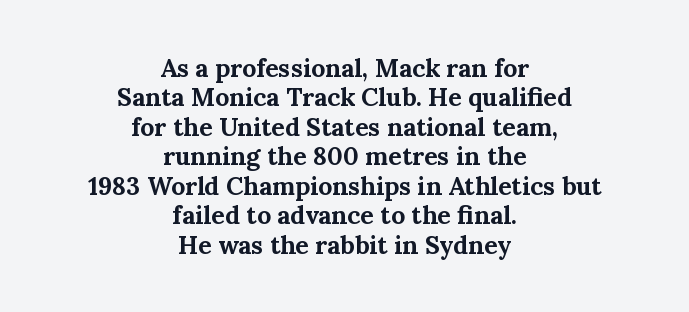
The image shows 25 px bold type, upright; set centered, line spacing 1.18x, normal letter spacing, not underlined.
